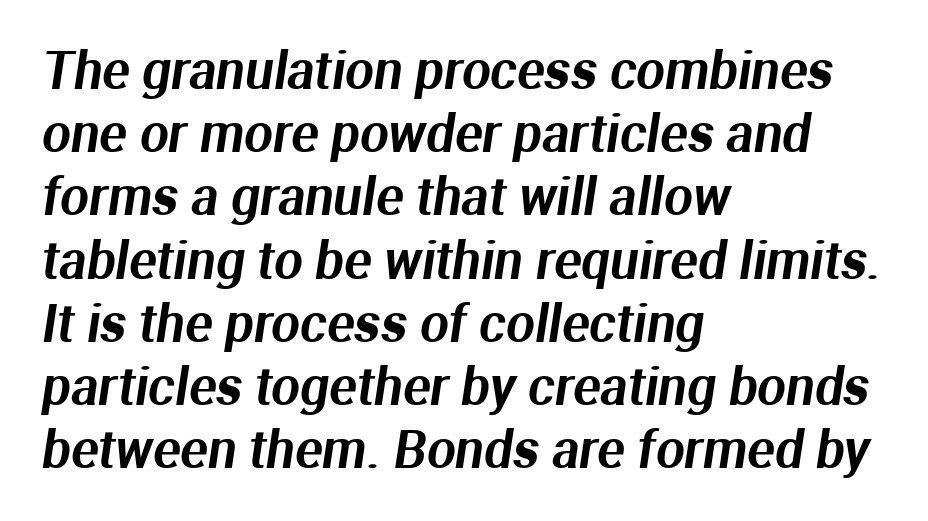
Q: Is the typeface a serif or a sans-serif typeface? A: Sans-serif.
Q: Is the text underlined? A: No.
Q: How is the paragraph aligned? A: Left-aligned.
Q: Is the spacing between letters normal or unusually wide? A: Normal.
Q: Width (condensed, normal, or wide)? A: Normal.
Q: Stroke contrast? A: Medium.
Q: x-height? A: Medium.
Q: Monospaced? A: No.
